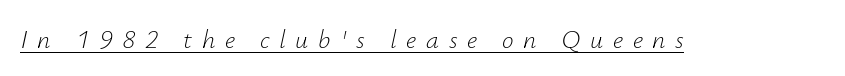
The image shows 26 px text type, italic (leaning right); set unusually wide letter spacing (+0.37 em), underlined.
